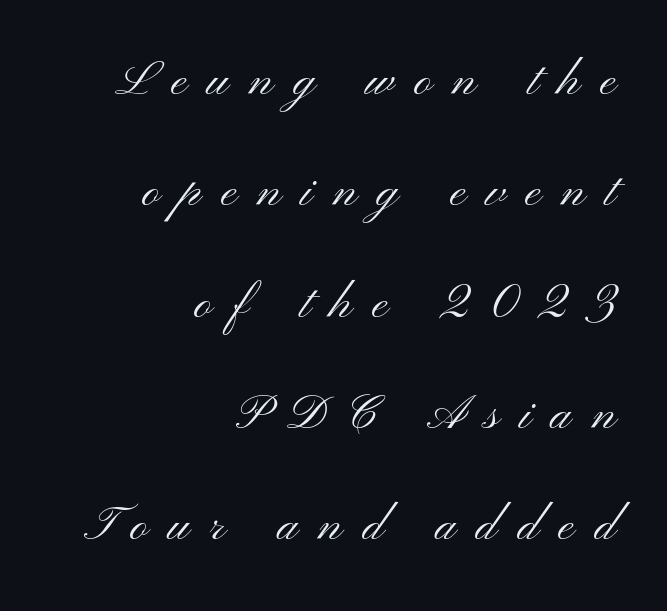
Q: Is the text bold? A: No.
Q: Is the text italic (slanted)? A: Yes.
Q: Is the typeface a serif or a sans-serif typeface? A: Sans-serif.
Q: Is the text underlined? A: No.
Q: How is the paragraph aligned? A: Right-aligned.
Q: Is the spacing between letters normal or unusually wide? A: Unusually wide.
Q: Is the spacing between lines tight, normal or loose? A: Loose.
Q: Width (condensed, normal, or wide)? A: Wide.
Q: Stroke contrast? A: Medium.
Q: x-height? A: Small.
Q: Monospaced? A: No.
